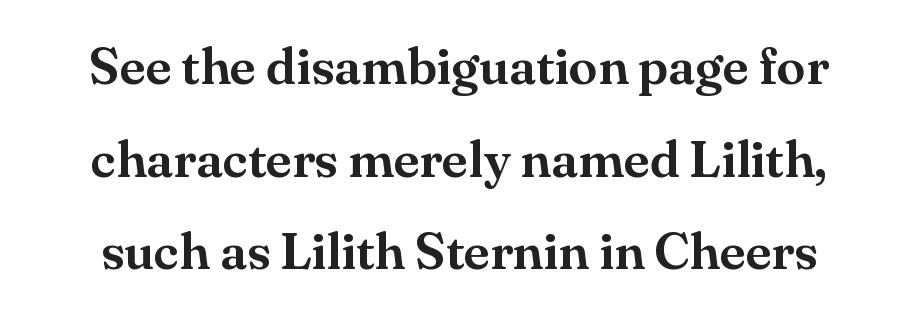
Q: Is the text italic (slanted)? A: No, it is upright.
Q: Is the typeface a serif or a sans-serif typeface? A: Serif.
Q: Is the text underlined? A: No.
Q: Is the spacing between letters normal or unusually wide? A: Normal.
Q: Width (condensed, normal, or wide)? A: Normal.
Q: Stroke contrast? A: Medium.
Q: x-height? A: Small.
Q: Monospaced? A: No.
